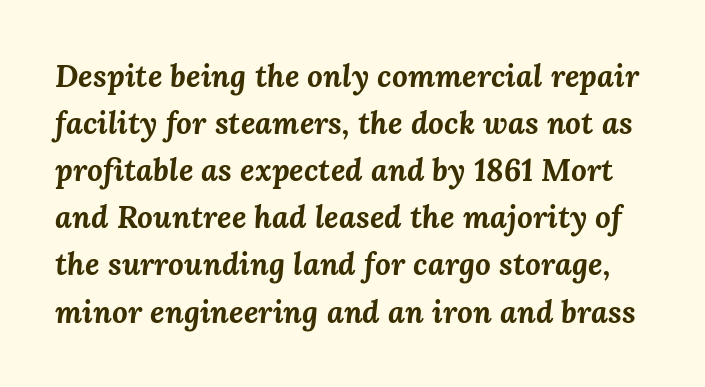
{"italic": "yes", "lean": "right", "slant_degrees": 3, "bold": "yes", "weight": "bold", "width": "normal", "stroke_contrast": "medium", "x_height": "medium", "monospaced": "no", "underline": "no", "line_spacing": "normal", "line_spacing_ratio": 1.52, "letter_spacing": "normal", "letter_spacing_em": 0.0, "glyph_px": 31}
